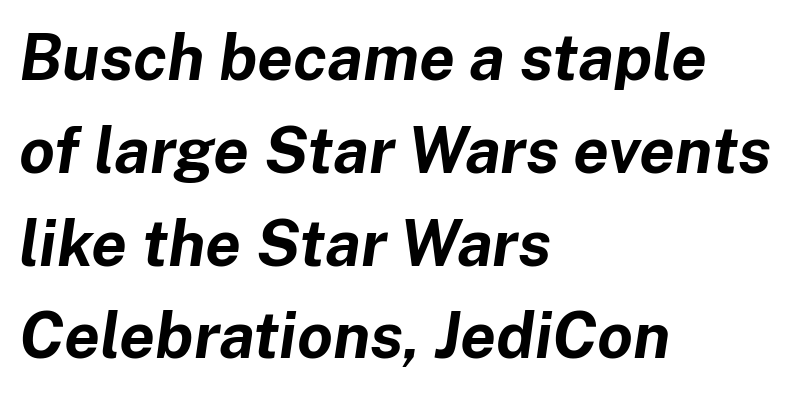
{"italic": "yes", "lean": "right", "slant_degrees": 8, "bold": "yes", "weight": "bold", "width": "normal", "stroke_contrast": "low", "x_height": "medium", "monospaced": "no", "underline": "no", "align": "left", "line_spacing": "normal", "line_spacing_ratio": 1.45, "letter_spacing": "normal", "letter_spacing_em": 0.0, "glyph_px": 64}
